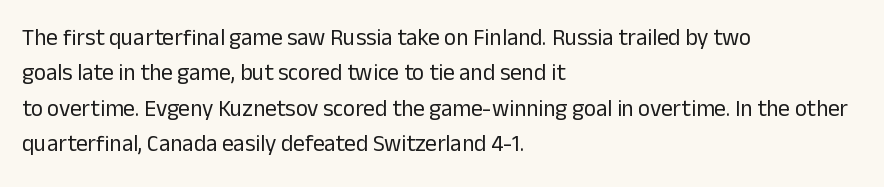
Q: Is the text bold? A: No.
Q: Is the text italic (slanted)? A: No, it is upright.
Q: Is the text underlined? A: No.
Q: How is the paragraph aligned? A: Left-aligned.
Q: Is the spacing between letters normal or unusually wide? A: Normal.
Q: Is the spacing between lines tight, normal or loose? A: Normal.
